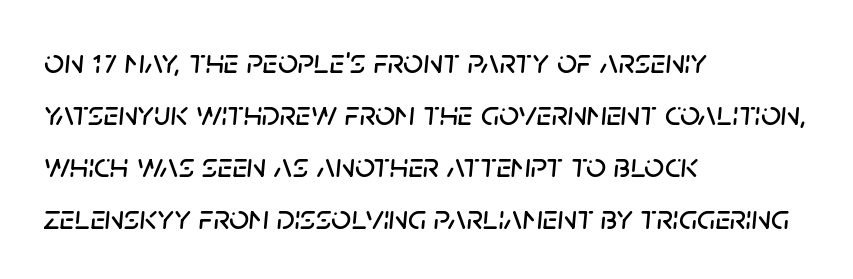
{"italic": "yes", "lean": "right", "slant_degrees": 5, "width": "normal", "stroke_contrast": "low", "x_height": "large", "monospaced": "no", "underline": "no", "align": "left", "line_spacing": "normal", "line_spacing_ratio": 1.49, "letter_spacing": "normal", "letter_spacing_em": 0.0, "glyph_px": 35}
